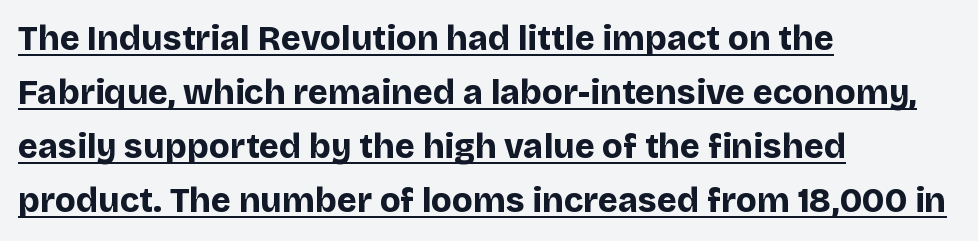
The image shows 34 px bold sans-serif type, upright; set left-aligned, normal line spacing (1.59x), normal letter spacing, underlined; low stroke contrast and a large x-height.
